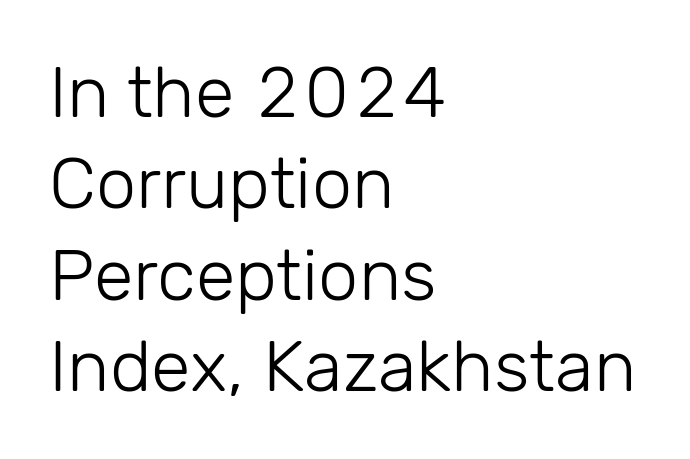
{"serif": "no", "italic": "no", "bold": "no", "weight": "light", "width": "normal", "stroke_contrast": "low", "x_height": "medium", "monospaced": "no", "underline": "no", "align": "left", "line_spacing": "normal", "line_spacing_ratio": 1.27, "letter_spacing": "normal", "letter_spacing_em": 0.0, "glyph_px": 72}
